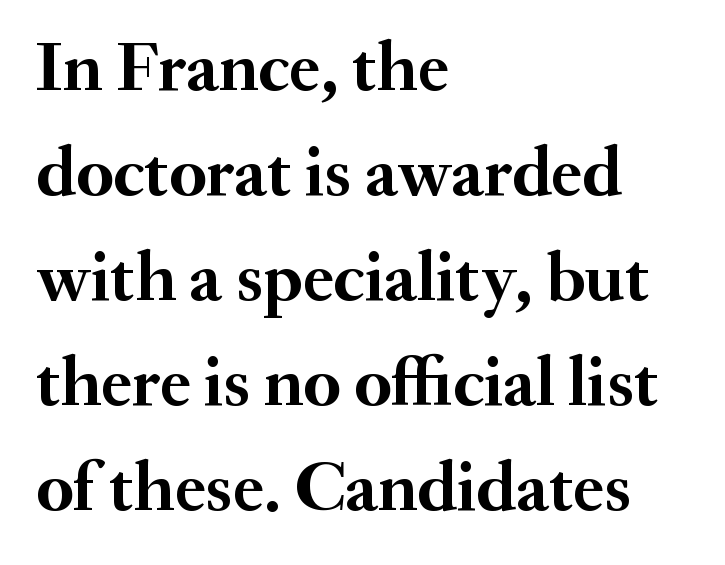
Characters follow at the spacing the type designer built in. Line spacing here is normal. Typographic density is high because the face is bold. Character widths vary here, with narrow letters taking less room than wide ones. The text was rendered using a seriffed face with decorative stroke endings. The zone under the glyphs is completely vacant.
